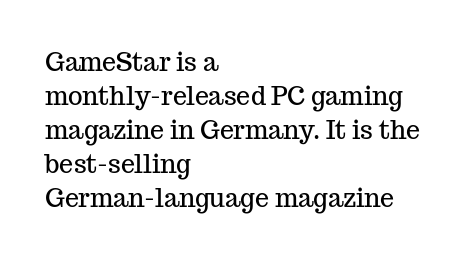
The image shows 25 px text type, upright; set left-aligned, normal line spacing (1.36x), normal letter spacing, not underlined.
